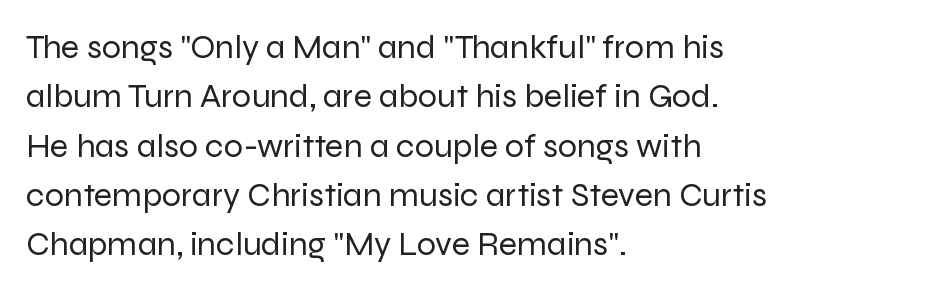
Q: Is the text bold? A: No.
Q: Is the text italic (slanted)? A: No, it is upright.
Q: Is the typeface a serif or a sans-serif typeface? A: Sans-serif.
Q: Is the text underlined? A: No.
Q: How is the paragraph aligned? A: Left-aligned.
Q: Is the spacing between letters normal or unusually wide? A: Normal.
Q: Is the spacing between lines tight, normal or loose? A: Normal.
Q: Width (condensed, normal, or wide)? A: Normal.
Q: Stroke contrast? A: Low.
Q: x-height? A: Medium.
Q: Monospaced? A: No.
